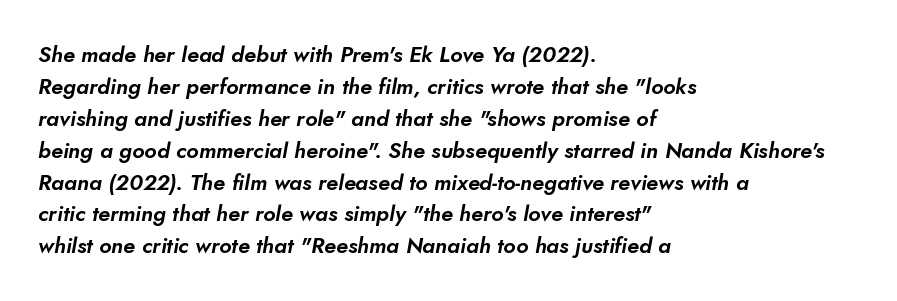
Q: Is the text underlined? A: No.
Q: How is the paragraph aligned? A: Left-aligned.
Q: Is the spacing between letters normal or unusually wide? A: Normal.
Q: Is the spacing between lines tight, normal or loose? A: Normal.
